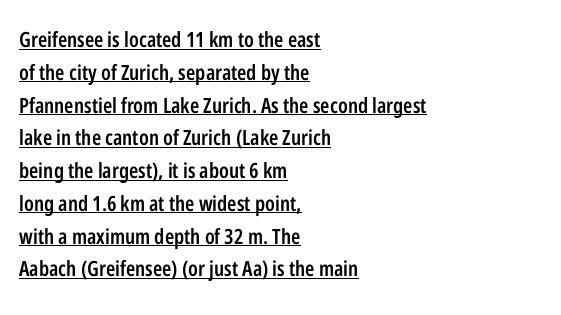
Underline: present. The rag falls on the right side of this text block. A fair bit of extra ink — the face is semibold, not bold. Interline gaps are of average width in this sample.
